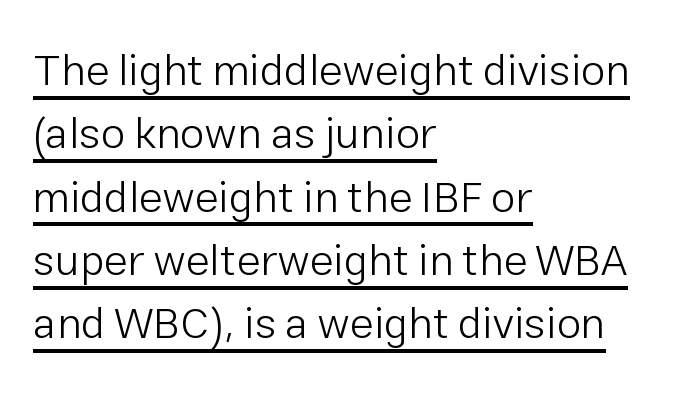
The image shows 44 px light sans-serif type, upright; set left-aligned, normal line spacing (1.44x), normal letter spacing, underlined; low stroke contrast and a medium x-height.
